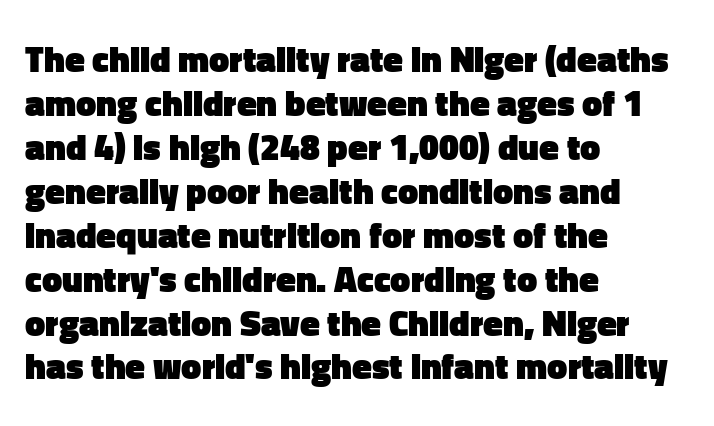
{"serif": "no", "italic": "no", "bold": "yes", "weight": "heavy", "width": "normal", "stroke_contrast": "low", "x_height": "medium", "monospaced": "no", "underline": "no", "align": "left", "line_spacing_ratio": 1.22, "letter_spacing": "normal", "letter_spacing_em": 0.0, "glyph_px": 36}
